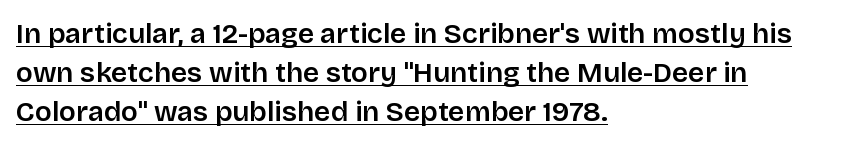
The image shows 28 px semibold sans-serif type, upright; set left-aligned, normal line spacing (1.4x), normal letter spacing, underlined; low stroke contrast and a large x-height.
